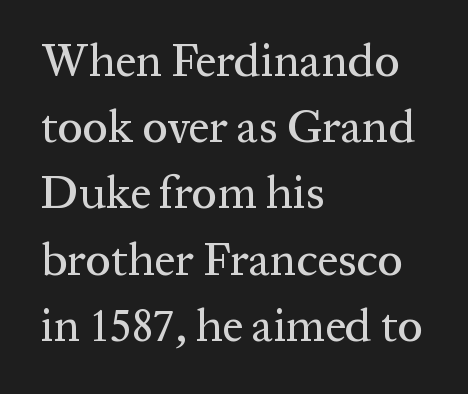
Is there any slant? The stems are plumb. Plain, unruled lines of type. This rendering uses left alignment, leaving the right contour irregular. The letters advance in unequal steps, a hallmark of proportional type.
